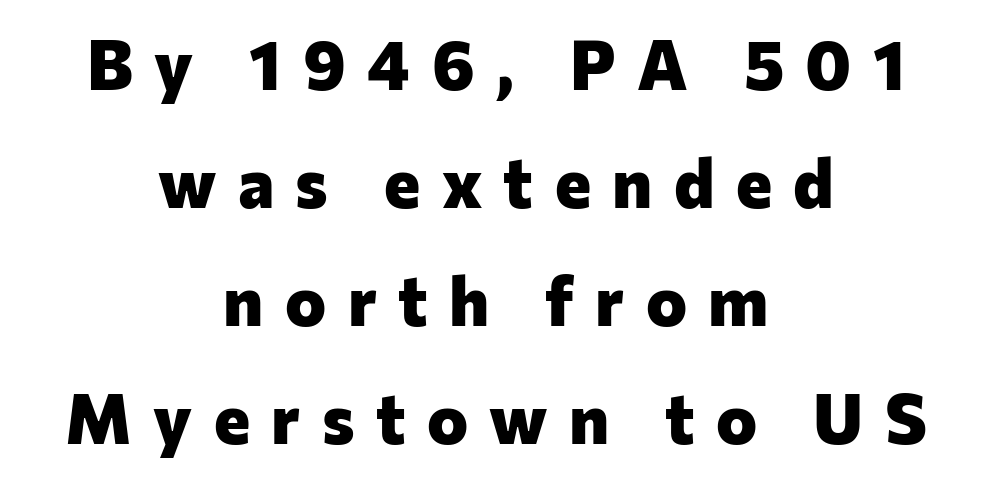
Q: Is the text bold? A: Yes.
Q: Is the text italic (slanted)? A: No, it is upright.
Q: Is the typeface a serif or a sans-serif typeface? A: Sans-serif.
Q: Is the text underlined? A: No.
Q: How is the paragraph aligned? A: Centered.
Q: Is the spacing between letters normal or unusually wide? A: Unusually wide.
Q: Width (condensed, normal, or wide)? A: Normal.
Q: Stroke contrast? A: Low.
Q: x-height? A: Medium.
Q: Monospaced? A: No.
